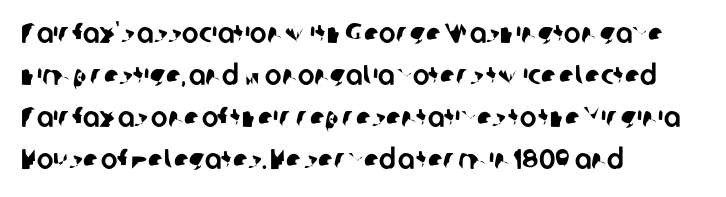
{"serif": "no", "width": "normal", "stroke_contrast": "low", "x_height": "medium", "monospaced": "no", "underline": "no", "align": "left", "line_spacing": "normal", "line_spacing_ratio": 1.5, "letter_spacing": "normal", "letter_spacing_em": 0.0, "glyph_px": 28}
